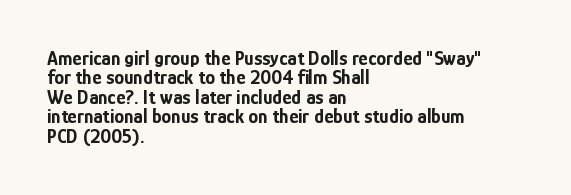
Q: Is the text bold? A: Yes.
Q: Is the text italic (slanted)? A: No, it is upright.
Q: Is the text underlined? A: No.
Q: How is the paragraph aligned? A: Left-aligned.
Q: Is the spacing between letters normal or unusually wide? A: Normal.
Q: Is the spacing between lines tight, normal or loose? A: Tight.
